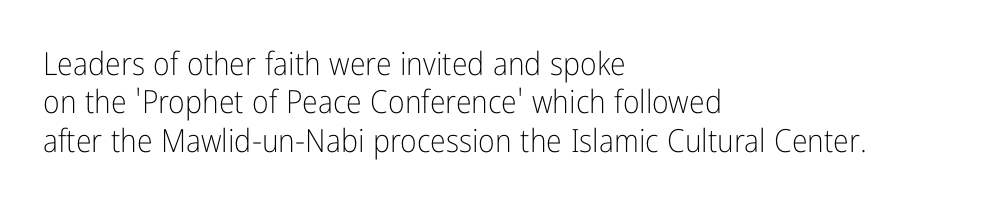
Standard letterfit; no display-style spreading of the glyphs. Descenders are the only things crossing below the line. Where is the straight margin? On the left. This rendering employs a face without finishing strokes, i.e., a sans-serif.
